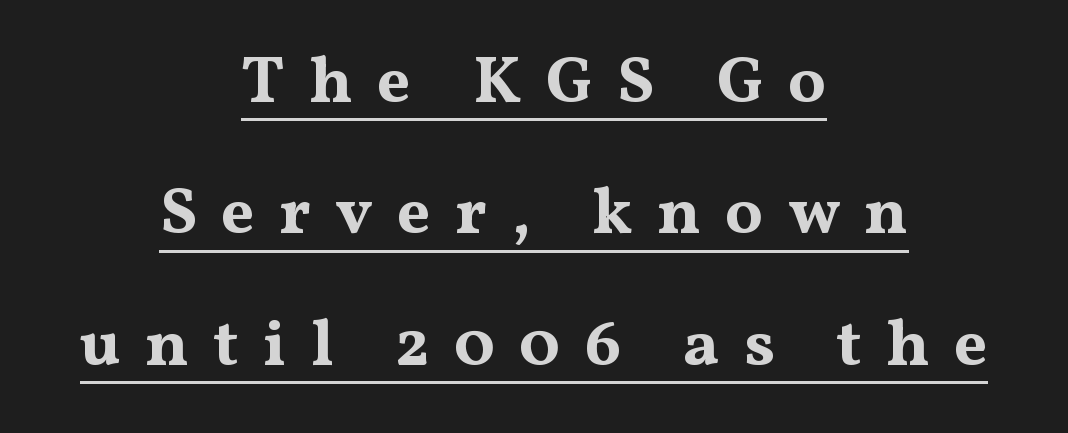
The image shows 67 px bold, wide serif type, upright; set centered, loose line spacing (1.96x), unusually wide letter spacing (+0.36 em), underlined; medium stroke contrast and a medium x-height.
